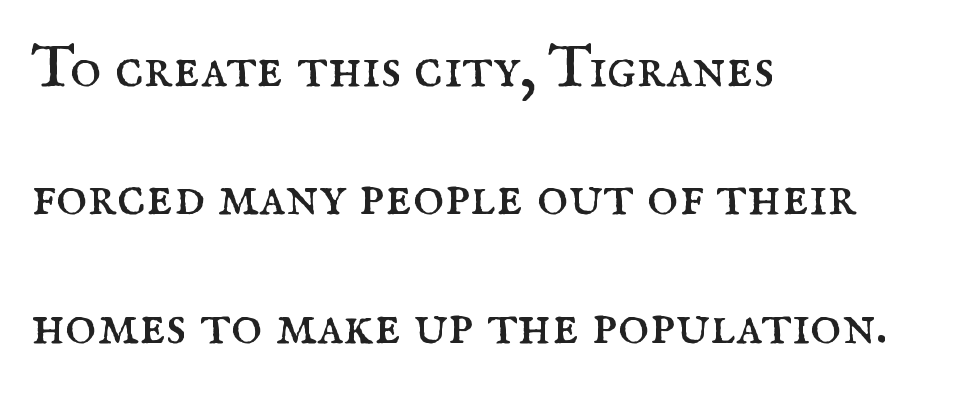
The image shows 60 px regular-weight serif type, upright; set left-aligned, loose line spacing (2.14x), normal letter spacing, not underlined; medium stroke contrast and a small x-height.
